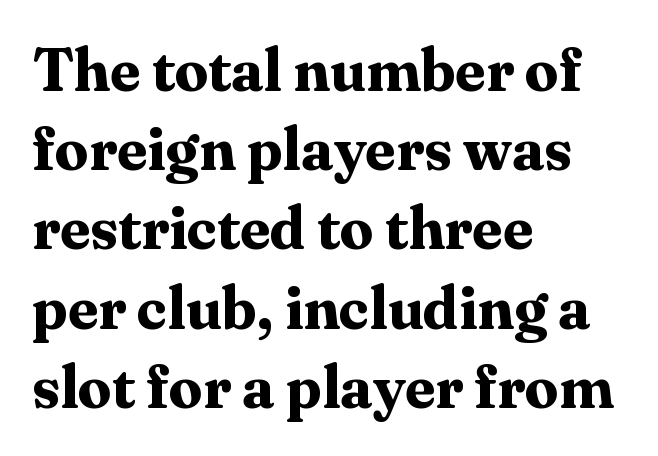
Glance below the letters and you will spot only blank space. Letter spacing: default. The type family on display is of the serif kind. A roman cut, with each character standing at attention. Where is the straight margin? On the left.
